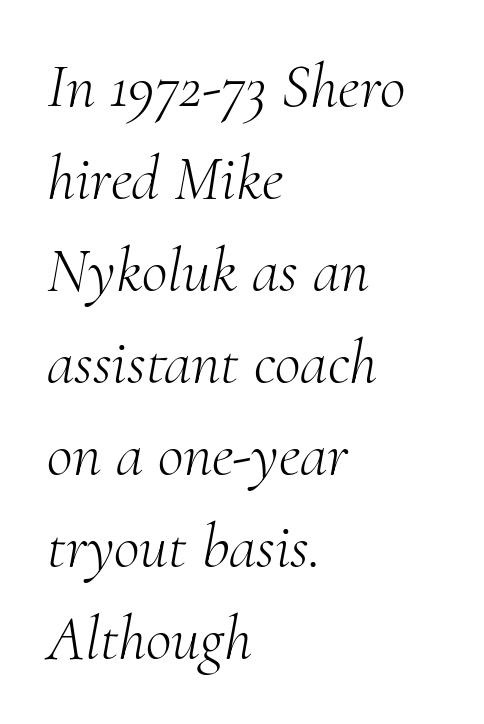
Caption: multi-line text, flush left, ragged right. Is this a sans? No — the strokes have serifs. A typesetter would call this proportional, since set widths differ per character. The font's italic variant was chosen for this text. Just letters on the line, the space beneath them empty. Vertically, the passage feels balanced, rows spaced as you'd expect.
